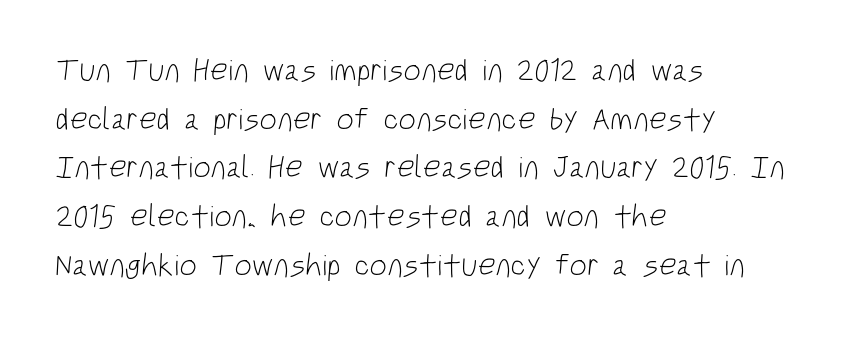
One glance says typical: line gaps are just what's usual. The strokes carry an ordinary text weight at most. Line beginnings align vertically; line endings do not. Typographically, this falls in the sans-serif category.
